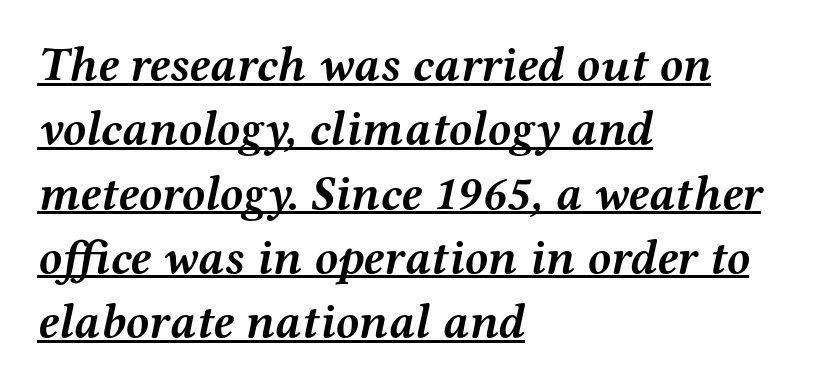
{"serif": "yes", "italic": "yes", "lean": "right", "slant_degrees": 12, "bold": "yes", "weight": "semibold", "width": "wide", "stroke_contrast": "medium", "x_height": "medium", "monospaced": "no", "underline": "yes", "align": "left", "line_spacing": "normal", "line_spacing_ratio": 1.34, "letter_spacing": "normal", "letter_spacing_em": 0.0, "glyph_px": 48}
